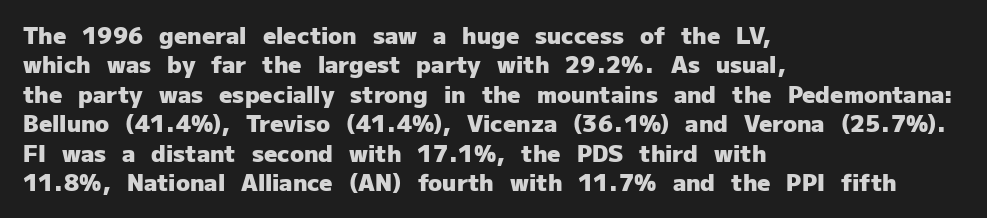
Q: Is the text bold? A: Yes.
Q: Is the text italic (slanted)? A: No, it is upright.
Q: Is the text underlined? A: No.
Q: How is the paragraph aligned? A: Left-aligned.
Q: Is the spacing between letters normal or unusually wide? A: Normal.
Q: Is the spacing between lines tight, normal or loose? A: Normal.
